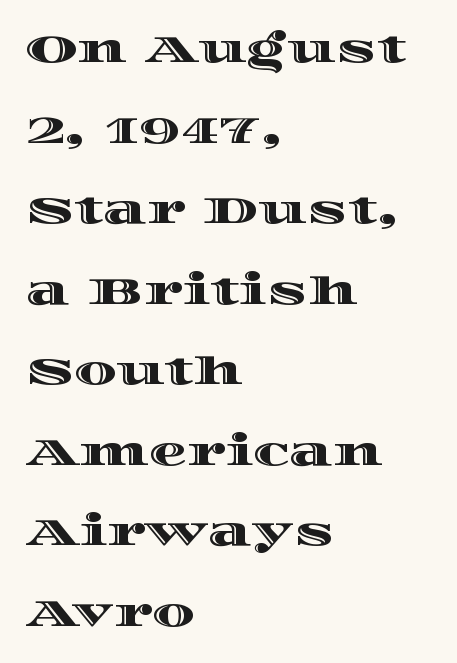
Q: Is the text italic (slanted)? A: No, it is upright.
Q: Is the text underlined? A: No.
Q: How is the paragraph aligned? A: Left-aligned.
Q: Is the spacing between letters normal or unusually wide? A: Normal.
Q: Is the spacing between lines tight, normal or loose? A: Loose.
Q: Width (condensed, normal, or wide)? A: Wide.
Q: x-height? A: Large.
Q: Monospaced? A: No.
